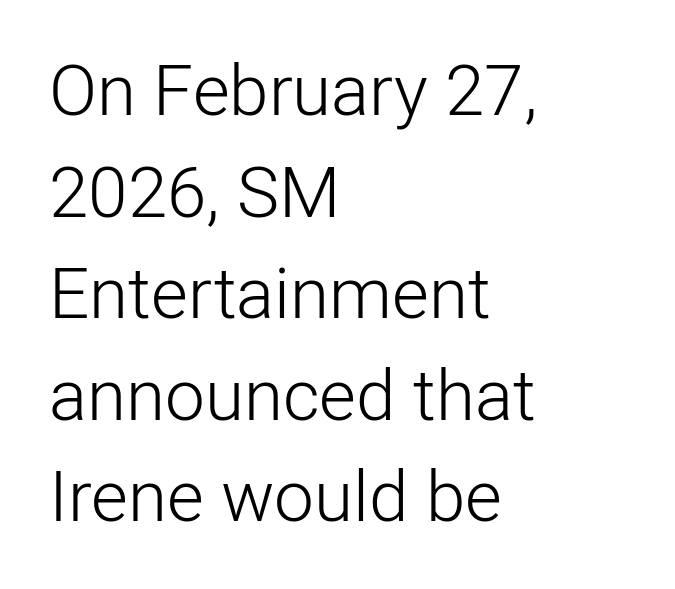
The image shows 71 px light sans-serif type, upright; set left-aligned, normal line spacing (1.43x), normal letter spacing, not underlined; low stroke contrast and a medium x-height.
